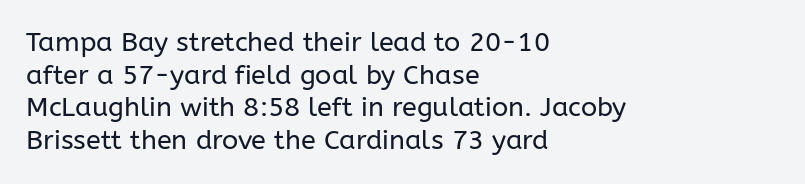
What stands out about the letter spacing? Nothing — it is the standard amount. This is not heavy type; no bold has been used. Just letters on the line, the space beneath them empty. Notice how the stems are strictly vertical — no italics here. This rendering uses left alignment, leaving the right contour irregular.
